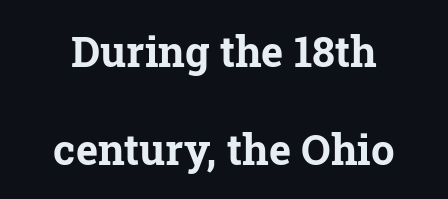
The specimen reads as upright at a glance. The passage shown is typed in a proportional face where columns would drift. Heft: maximum for text — a bold. This rendering employs a face with finishing strokes, i.e., a serif.
